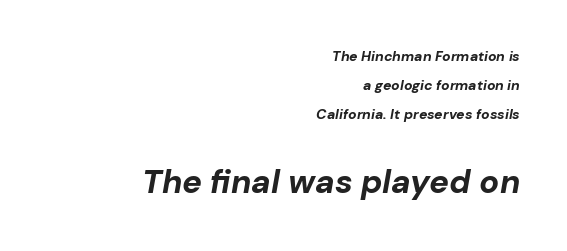
{"italic": "yes", "lean": "right", "slant_degrees": 10, "bold": "yes", "weight": "bold", "width": "normal", "stroke_contrast": "low", "x_height": "medium", "monospaced": "no", "underline": "no", "align": "right", "line_spacing": "loose", "line_spacing_ratio": 2.06, "letter_spacing": "normal", "letter_spacing_em": 0.0, "larger_block": "second", "size_ratio": 2.36, "glyph_px": 33}
